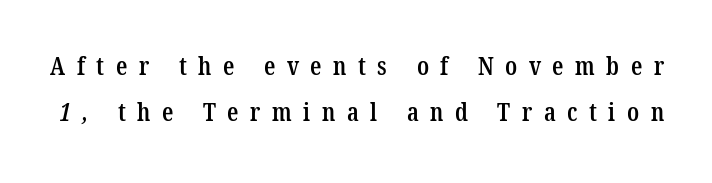
Q: Is the text bold? A: Semi-bold.
Q: Is the text underlined? A: No.
Q: Is the spacing between letters normal or unusually wide? A: Unusually wide.
